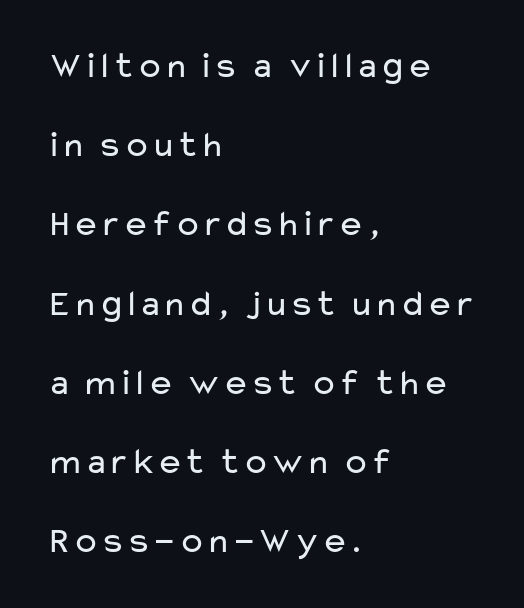
{"serif": "no", "italic": "no", "bold": "no", "weight": "regular", "width": "wide", "stroke_contrast": "low", "x_height": "medium", "monospaced": "no", "underline": "no", "align": "left", "line_spacing": "loose", "line_spacing_ratio": 2.14, "letter_spacing": "normal", "letter_spacing_em": 0.0, "glyph_px": 37}
